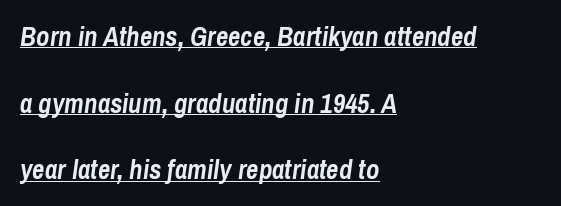
Notice how a bar underscores the lettering throughout. Bold? Absolutely — the strokes are thick and heavy. Short and long lines alike share a common starting point at left. The letterforms sit shoulder to shoulder at normal distance.
